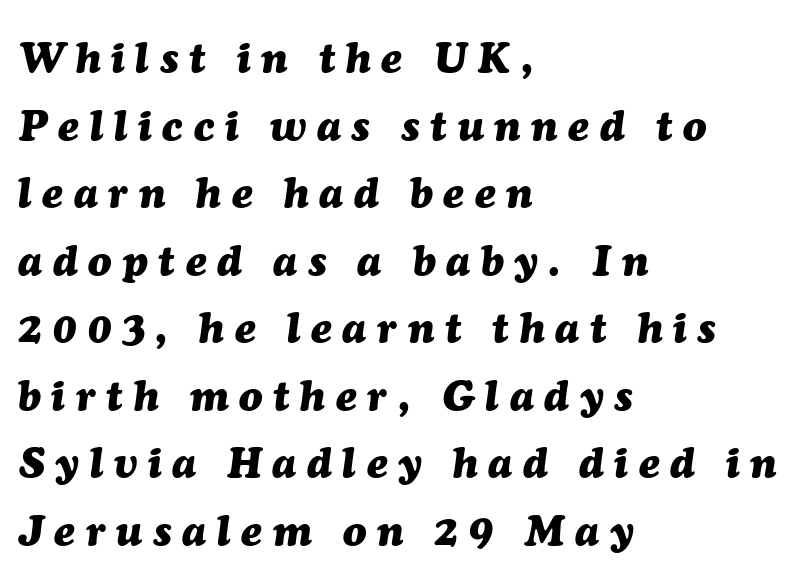
{"italic": "yes", "lean": "right", "slant_degrees": 7, "bold": "yes", "weight": "heavy", "width": "normal", "stroke_contrast": "medium", "x_height": "medium", "monospaced": "no", "underline": "no", "align": "left", "line_spacing": "normal", "line_spacing_ratio": 1.57, "letter_spacing": "wide", "letter_spacing_em": 0.25, "glyph_px": 43}
